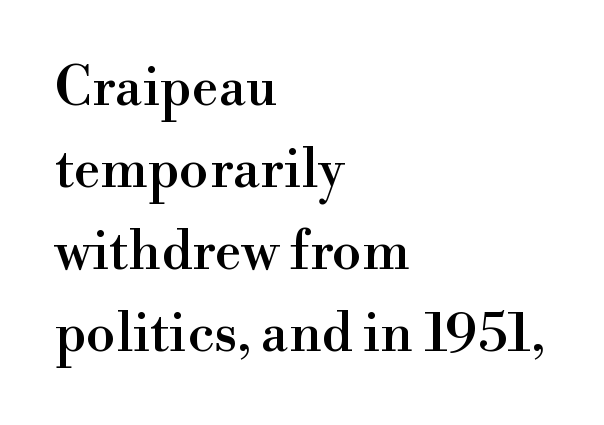
Tracking value appears to be zero — textbook default spacing. Casual observation: everything's shoved over to the left. Only glyphs here, with clear space below each row. The typeface chosen for these lines features serifs. Character widths vary here, with narrow letters taking less room than wide ones. Successive baselines arrive at the customary interval.
